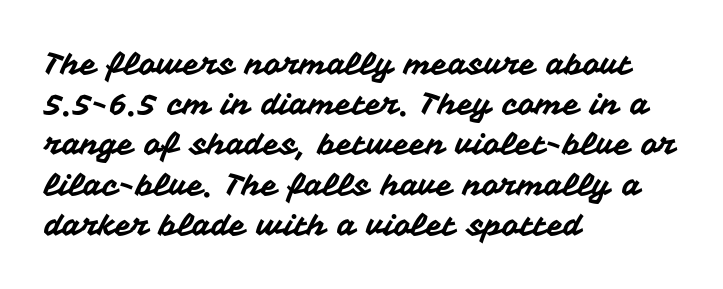
{"serif": "no", "width": "normal", "stroke_contrast": "medium", "x_height": "medium", "monospaced": "no", "underline": "no", "align": "left", "line_spacing": "normal", "line_spacing_ratio": 1.34, "letter_spacing": "normal", "letter_spacing_em": 0.0, "glyph_px": 30}
